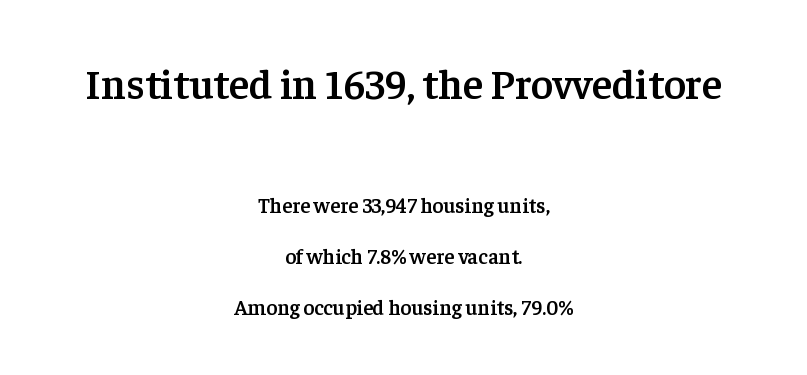
If you drew a line through each stem, it would be perfectly vertical. Does the weight exceed regular? Yes, but only to semibold. Check under the words: just untouched page. This sample has the flowing, uneven cadence of proportional lettering.
